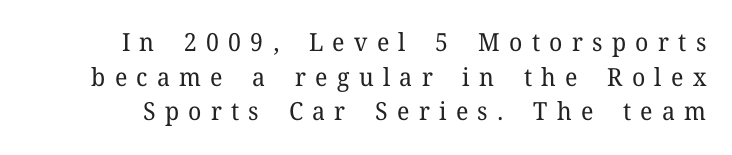
Tall strokes in this sample are plumb rather than angled. Check under the words: just untouched page. The letters look calm and open, with moderate or lighter stems. Substantial extra tracking has been applied to these lines. The lines sit at an ordinary, default distance from one another.
